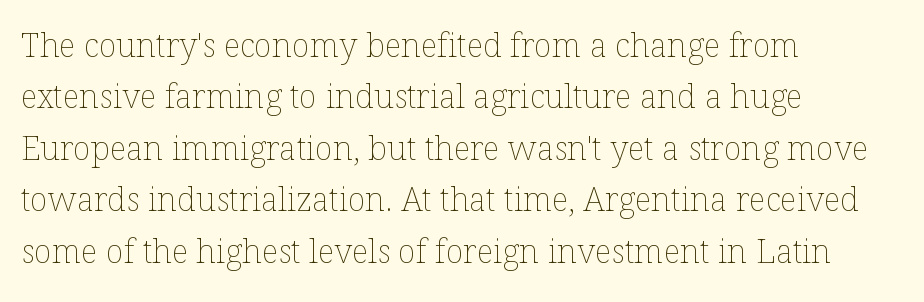
{"italic": "no", "bold": "no", "weight": "thin", "width": "normal", "stroke_contrast": "low", "x_height": "medium", "monospaced": "no", "underline": "no", "align": "left", "line_spacing": "normal", "line_spacing_ratio": 1.56, "letter_spacing": "normal", "letter_spacing_em": 0.0, "glyph_px": 33}
